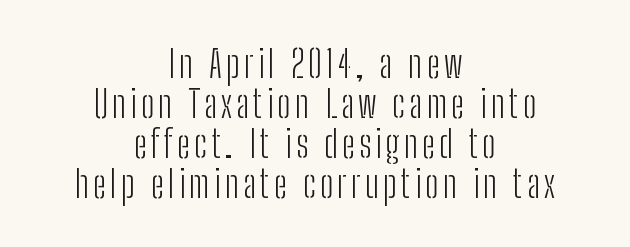
Q: Is the text bold? A: No.
Q: Is the text italic (slanted)? A: No, it is upright.
Q: Is the typeface a serif or a sans-serif typeface? A: Sans-serif.
Q: Is the text underlined? A: No.
Q: How is the paragraph aligned? A: Centered.
Q: Is the spacing between lines tight, normal or loose? A: Tight.
Q: Width (condensed, normal, or wide)? A: Condensed.
Q: Stroke contrast? A: Low.
Q: x-height? A: Medium.
Q: Monospaced? A: No.
